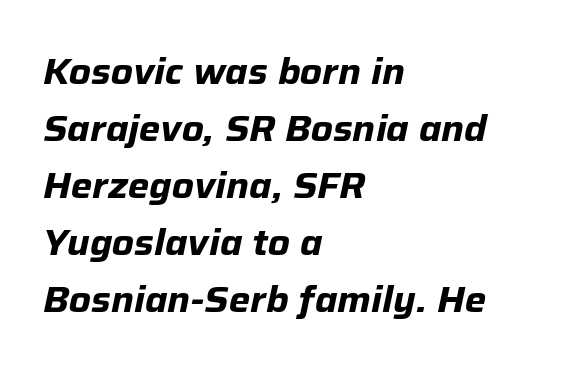
{"italic": "yes", "lean": "right", "slant_degrees": 12, "bold": "yes", "weight": "bold", "width": "normal", "stroke_contrast": "low", "x_height": "medium", "monospaced": "no", "underline": "no", "align": "left", "line_spacing": "normal", "line_spacing_ratio": 1.58, "letter_spacing": "normal", "letter_spacing_em": 0.0, "glyph_px": 36}
